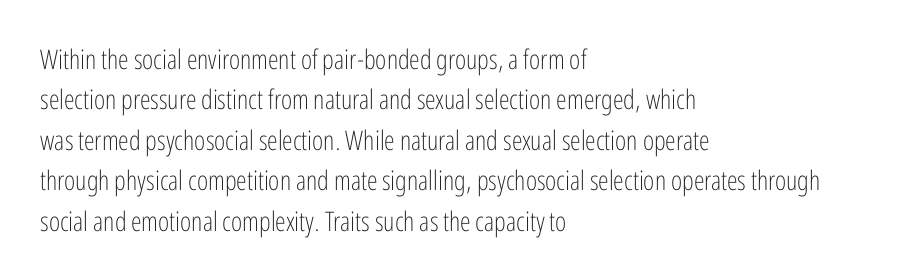
The image shows 27 px text type, upright; set left-aligned, normal line spacing (1.5x), normal letter spacing, not underlined.
